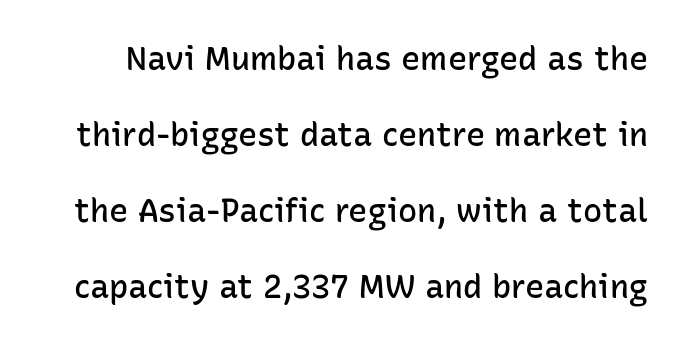
{"serif": "no", "italic": "no", "bold": "semi", "weight": "semibold", "width": "normal", "stroke_contrast": "low", "x_height": "medium", "monospaced": "no", "underline": "no", "line_spacing": "loose", "line_spacing_ratio": 2.38, "letter_spacing": "normal", "letter_spacing_em": 0.0, "glyph_px": 32}
